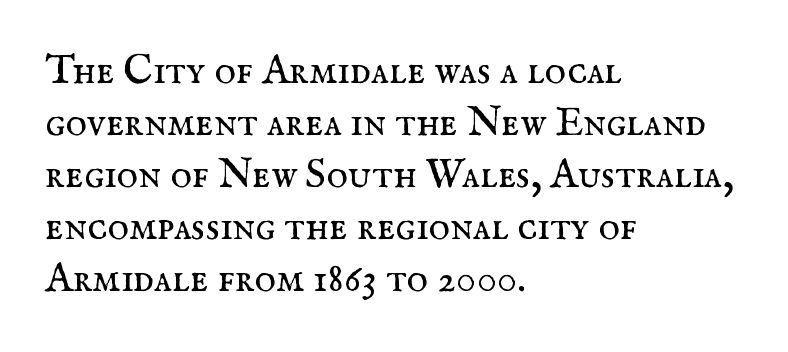
The image shows 41 px regular-weight serif type, upright; set left-aligned, normal line spacing (1.27x), normal letter spacing, not underlined; medium stroke contrast and a small x-height.
